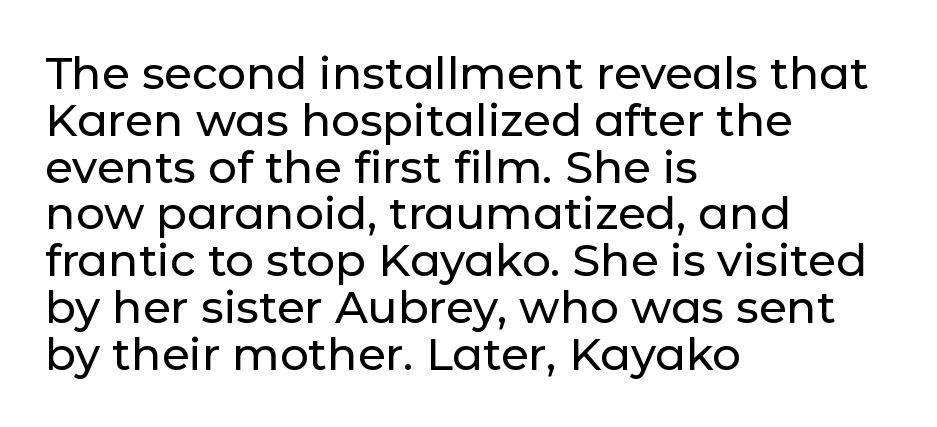
{"serif": "no", "italic": "no", "width": "normal", "stroke_contrast": "low", "x_height": "medium", "monospaced": "no", "underline": "no", "align": "left", "line_spacing": "tight", "line_spacing_ratio": 1.04, "letter_spacing": "normal", "letter_spacing_em": 0.0, "glyph_px": 45}
